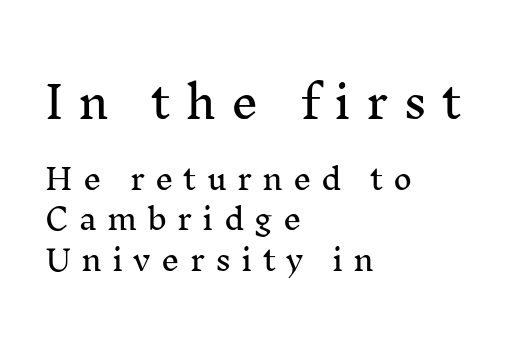
{"serif": "yes", "italic": "no", "width": "normal", "stroke_contrast": "medium", "x_height": "medium", "monospaced": "no", "underline": "no", "align": "left", "line_spacing": "normal", "line_spacing_ratio": 1.4, "letter_spacing": "wide", "letter_spacing_em": 0.35, "larger_block": "first", "size_ratio": 1.48, "glyph_px": 43}
